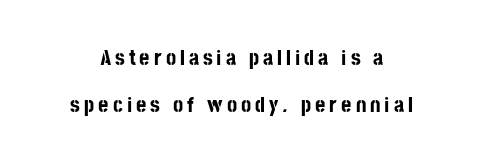
A dark, heavy texture on the line: the type is bold. What's the leading like? Stretched, with rows far apart. Notice how the stems are strictly vertical — no italics here. Plain, unruled lines of type.
